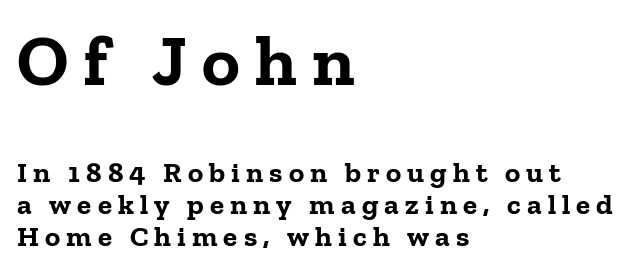
The image shows 72 px bold serif type, upright; set left-aligned, tight line spacing (1.1x), unusually wide letter spacing (+0.21 em), not underlined; the first (top) block is 2.48x larger; low stroke contrast and a medium x-height.
